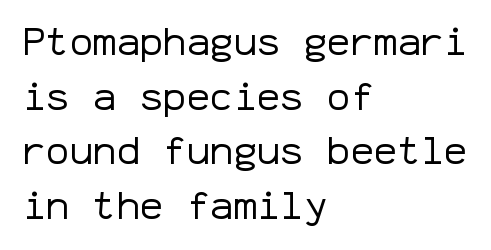
{"serif": "no", "italic": "no", "bold": "no", "weight": "regular", "width": "normal", "stroke_contrast": "low", "x_height": "medium", "monospaced": "yes", "underline": "no", "align": "left", "line_spacing": "normal", "line_spacing_ratio": 1.4, "letter_spacing": "normal", "letter_spacing_em": 0.0, "glyph_px": 39}
